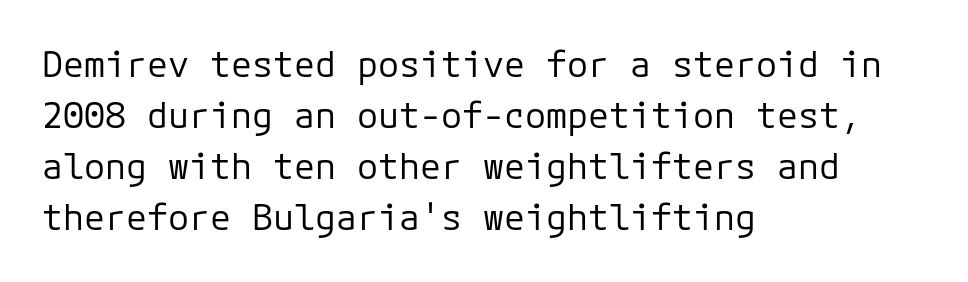
The image shows 35 px regular-weight sans-serif type, upright; set left-aligned, normal line spacing (1.46x), normal letter spacing, not underlined; low stroke contrast and a medium x-height.
